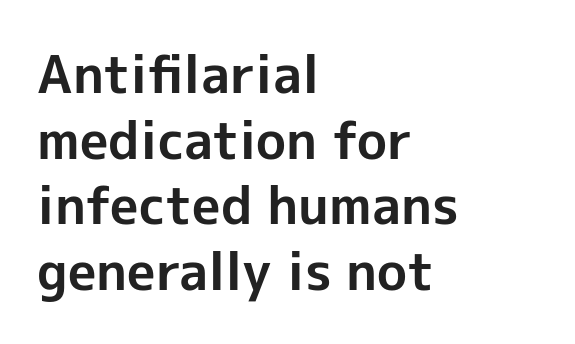
Q: Is the text bold? A: Yes.
Q: Is the text italic (slanted)? A: No, it is upright.
Q: Is the typeface a serif or a sans-serif typeface? A: Sans-serif.
Q: Is the text underlined? A: No.
Q: How is the paragraph aligned? A: Left-aligned.
Q: Is the spacing between letters normal or unusually wide? A: Normal.
Q: Is the spacing between lines tight, normal or loose? A: Normal.
Q: Width (condensed, normal, or wide)? A: Normal.
Q: x-height? A: Medium.
Q: Monospaced? A: No.
